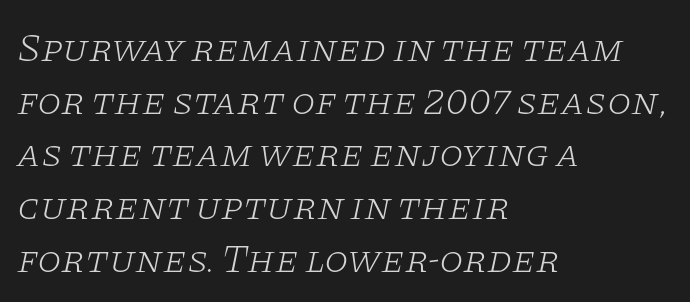
Q: Is the text bold? A: No.
Q: Is the text italic (slanted)? A: Yes, it leans right by about 11 degrees.
Q: Is the typeface a serif or a sans-serif typeface? A: Serif.
Q: Is the text underlined? A: No.
Q: How is the paragraph aligned? A: Left-aligned.
Q: Is the spacing between letters normal or unusually wide? A: Normal.
Q: Is the spacing between lines tight, normal or loose? A: Normal.
Q: Width (condensed, normal, or wide)? A: Wide.
Q: Stroke contrast? A: Low.
Q: x-height? A: Large.
Q: Monospaced? A: No.
